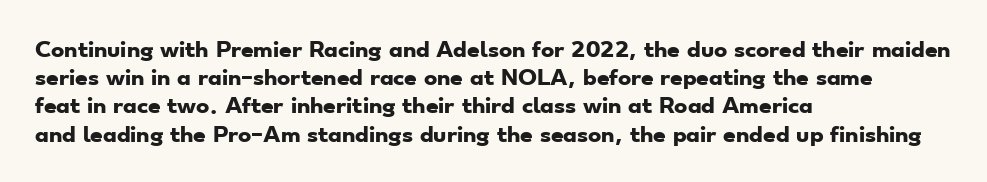
The image shows 20 px bold type; set left-aligned, normal line spacing (1.41x), normal letter spacing, not underlined.
